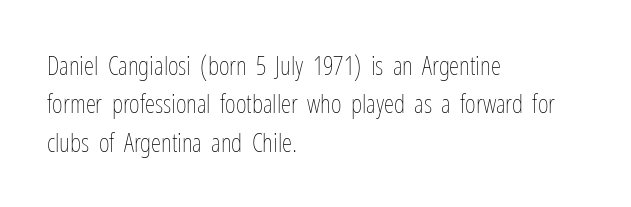
The image shows 26 px text type, upright; set left-aligned, normal line spacing (1.48x), normal letter spacing, not underlined.
